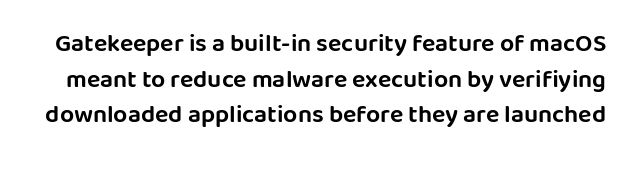
Q: Is the text italic (slanted)? A: No, it is upright.
Q: Is the text underlined? A: No.
Q: Is the spacing between letters normal or unusually wide? A: Normal.
Q: Is the spacing between lines tight, normal or loose? A: Normal.
